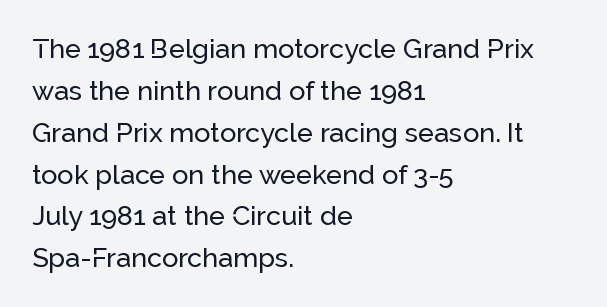
Q: Is the text italic (slanted)? A: No, it is upright.
Q: Is the text underlined? A: No.
Q: How is the paragraph aligned? A: Left-aligned.
Q: Is the spacing between letters normal or unusually wide? A: Normal.
Q: Is the spacing between lines tight, normal or loose? A: Normal.
